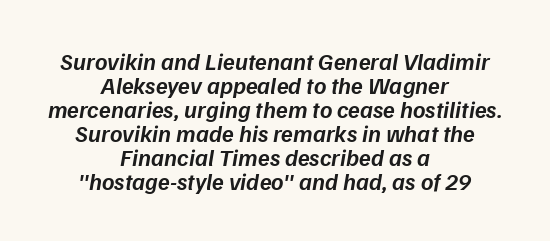
Q: Is the text bold? A: Semi-bold.
Q: Is the text italic (slanted)? A: Yes, it leans right by about 9 degrees.
Q: Is the text underlined? A: No.
Q: How is the paragraph aligned? A: Centered.
Q: Is the spacing between letters normal or unusually wide? A: Normal.
Q: Is the spacing between lines tight, normal or loose? A: Tight.
